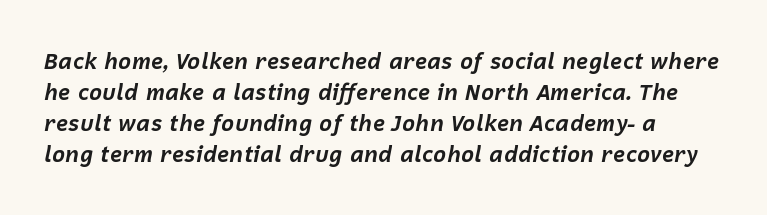
Q: Is the text bold? A: Yes.
Q: Is the text italic (slanted)? A: Yes, it leans right by about 12 degrees.
Q: Is the text underlined? A: No.
Q: Is the spacing between letters normal or unusually wide? A: Normal.
Q: Is the spacing between lines tight, normal or loose? A: Normal.
